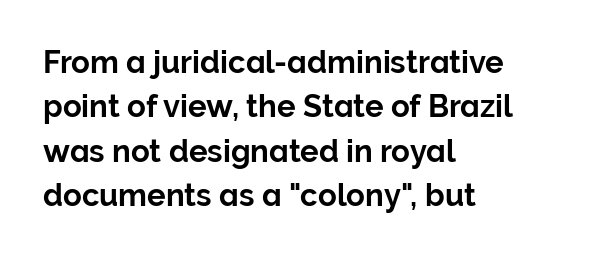
The image shows 31 px sans-serif type, upright; set left-aligned, normal line spacing (1.43x), normal letter spacing, not underlined; low stroke contrast and a medium x-height.
